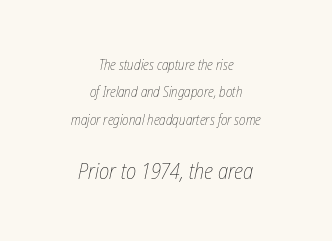
Q: Is the text bold? A: No.
Q: Is the text italic (slanted)? A: Yes, it leans right by about 12 degrees.
Q: Is the text underlined? A: No.
Q: How is the paragraph aligned? A: Centered.
Q: Is the spacing between letters normal or unusually wide? A: Normal.
Q: Is the spacing between lines tight, normal or loose? A: Loose.
Q: Which block of text is set in a larger size, the first (top) or the second (bottom)? A: The second (bottom) one.
